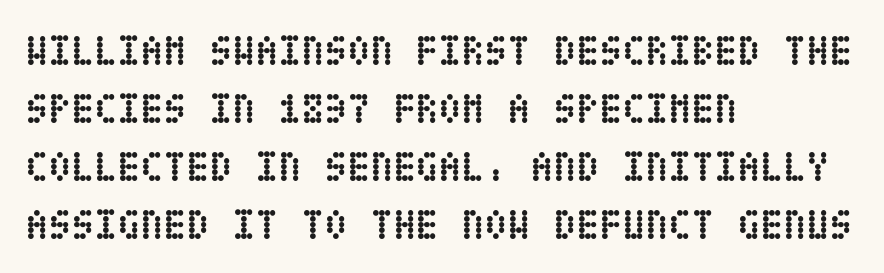
The image shows 42 px semibold, condensed type, upright; set left-aligned, normal line spacing (1.38x), normal letter spacing, not underlined; low stroke contrast and a large x-height.
